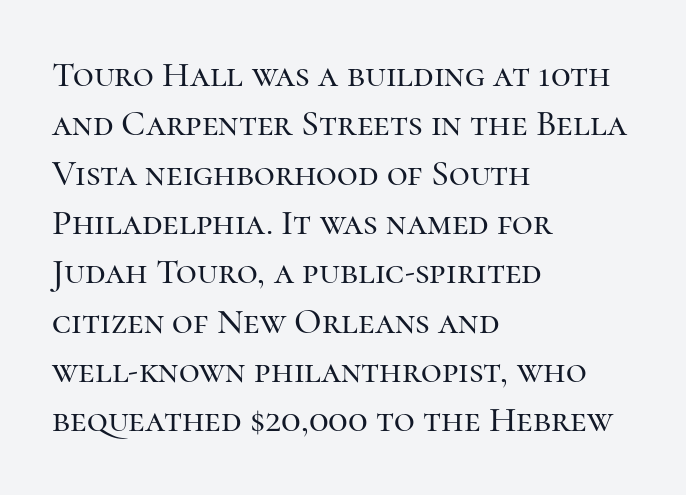
The image shows 36 px serif type, upright; set left-aligned, normal line spacing (1.37x), normal letter spacing, not underlined; high stroke contrast and a medium x-height.
